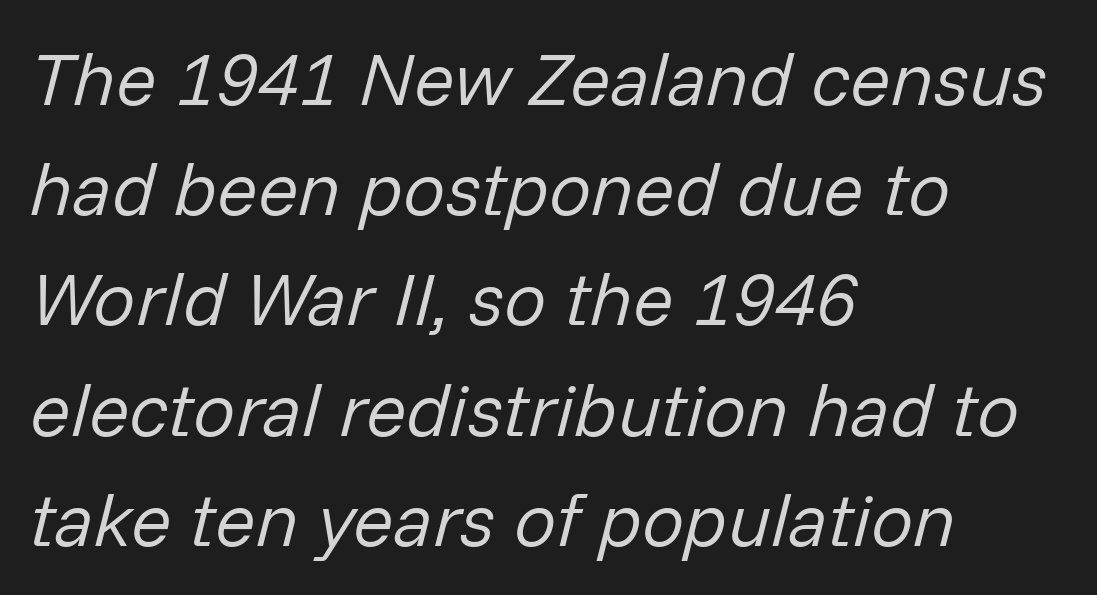
{"italic": "yes", "lean": "right", "slant_degrees": 14, "bold": "no", "weight": "regular", "width": "normal", "stroke_contrast": "low", "x_height": "medium", "monospaced": "no", "underline": "no", "align": "left", "line_spacing": "normal", "line_spacing_ratio": 1.47, "letter_spacing": "normal", "letter_spacing_em": 0.0, "glyph_px": 75}
